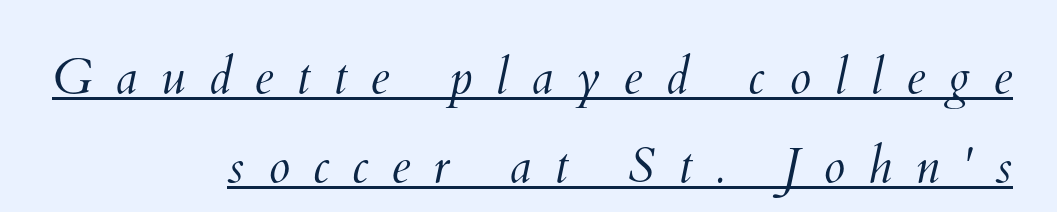
Heft: none added — not bold. Glyph-to-glyph distance is far greater than everyday printed text. If you drew a ruler down the right edge, every line would touch it. Note the varied advance widths — an 'i' is clearly narrower than an 'm'. This rendering features underlined lettering.
